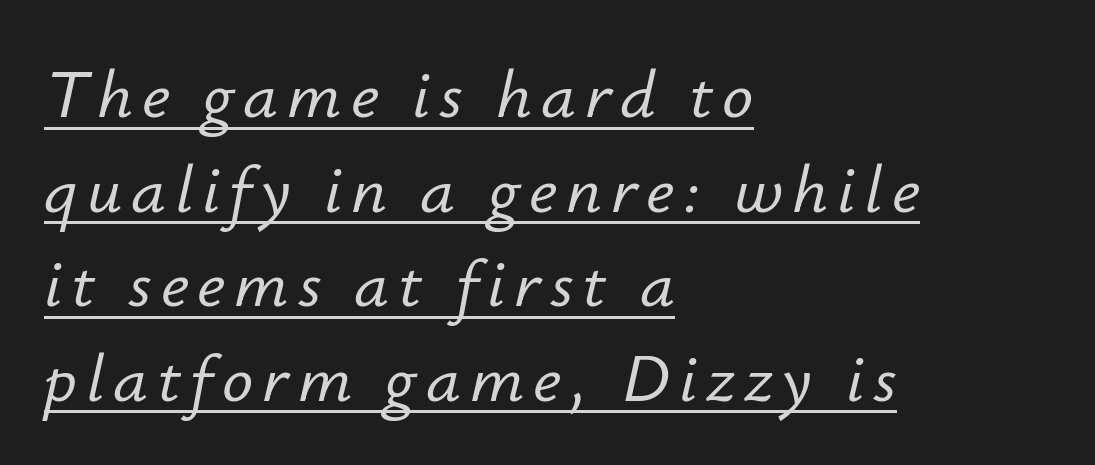
Q: Is the text italic (slanted)? A: Yes, it leans right by about 12 degrees.
Q: Is the text underlined? A: Yes.
Q: How is the paragraph aligned? A: Left-aligned.
Q: Is the spacing between lines tight, normal or loose? A: Normal.
Q: Width (condensed, normal, or wide)? A: Normal.
Q: Stroke contrast? A: Low.
Q: x-height? A: Small.
Q: Monospaced? A: No.
